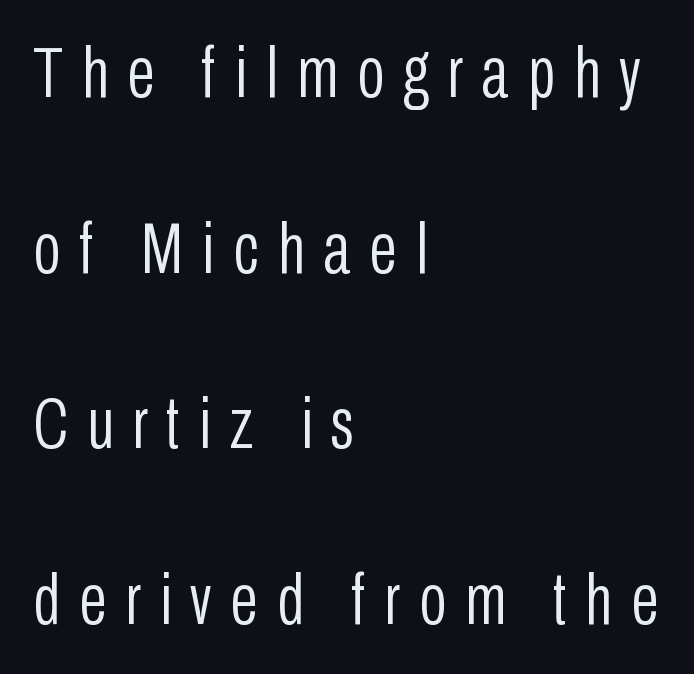
{"serif": "no", "italic": "no", "bold": "no", "weight": "light", "width": "condensed", "stroke_contrast": "low", "x_height": "medium", "monospaced": "no", "underline": "no", "align": "left", "line_spacing": "loose", "line_spacing_ratio": 2.44, "letter_spacing": "wide", "letter_spacing_em": 0.26, "glyph_px": 72}
